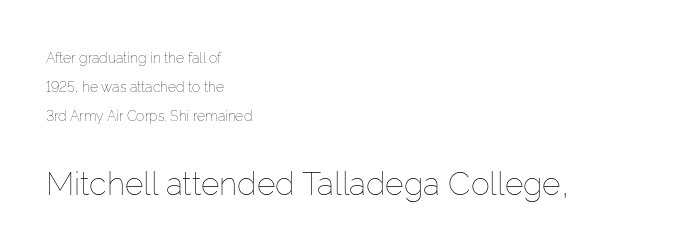
The image shows 32 px thin type, upright; set left-aligned, loose line spacing (2.06x), normal letter spacing, not underlined; the second (bottom) block is 2.29x larger; low stroke contrast and a medium x-height.
